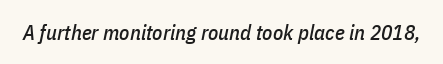
The letters are slanted; this is an italic face. The string is rendered with underlining switched off. The type is set solid horizontally, with unmodified tracking.
